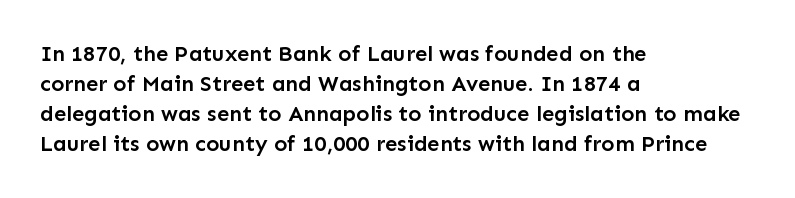
The image shows 22 px text type, upright; set left-aligned, normal line spacing (1.37x), normal letter spacing, not underlined.
